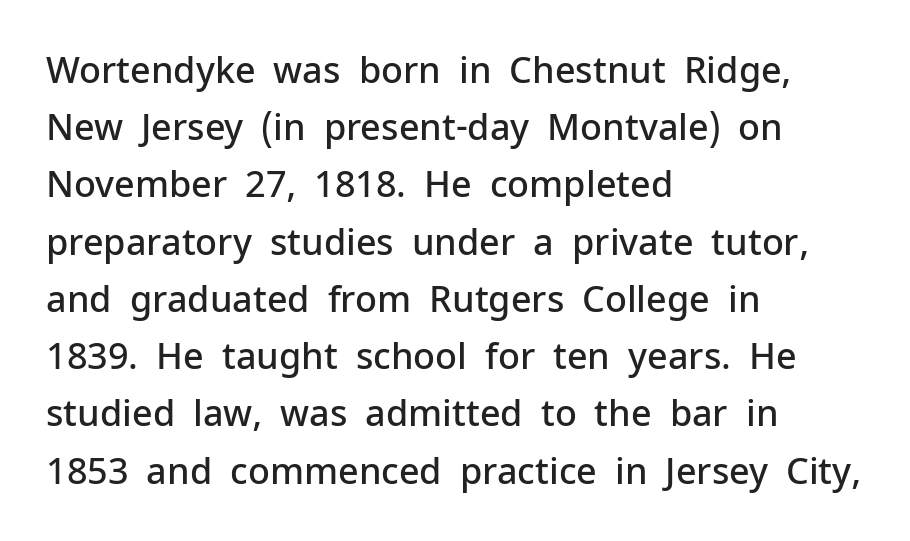
The image shows 36 px semibold sans-serif type, upright; set left-aligned, normal line spacing (1.59x), normal letter spacing, not underlined; low stroke contrast and a medium x-height.
